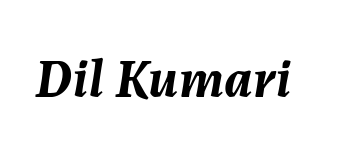
Q: Is the text bold? A: Yes.
Q: Is the text italic (slanted)? A: Yes, it leans right by about 7 degrees.
Q: Is the text underlined? A: No.
Q: Is the spacing between letters normal or unusually wide? A: Normal.
Q: Width (condensed, normal, or wide)? A: Normal.
Q: Stroke contrast? A: Medium.
Q: x-height? A: Medium.
Q: Monospaced? A: No.
